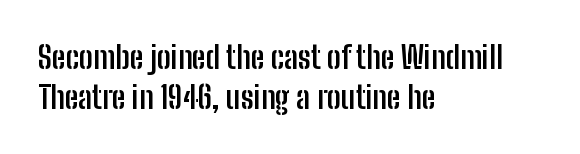
Looks like regular typesetting: each glyph gets only the width it needs. How heavy is the stroke? Heavy — this is a bold. Rule under the text: the space is simply empty. Is this a sans? Yes — the strokes have no serifs. Nobody touched the tracking dial on this one. Upright lettering throughout.
